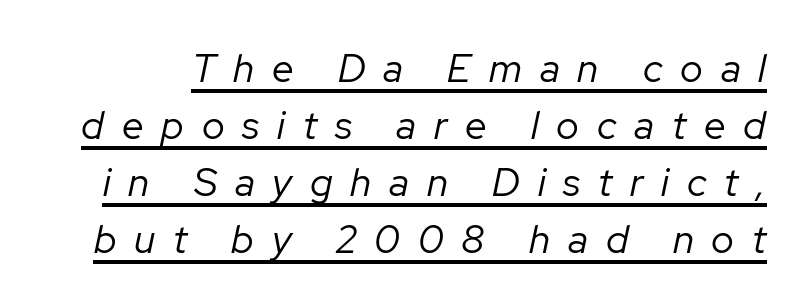
{"italic": "yes", "lean": "right", "slant_degrees": 12, "bold": "no", "weight": "regular", "width": "normal", "stroke_contrast": "low", "x_height": "medium", "monospaced": "no", "underline": "yes", "line_spacing": "normal", "line_spacing_ratio": 1.46, "letter_spacing": "wide", "letter_spacing_em": 0.46, "glyph_px": 39}
